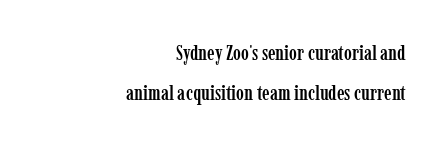
{"italic": "no", "underline": "no", "align": "right", "line_spacing": "loose", "line_spacing_ratio": 1.91, "letter_spacing": "normal", "letter_spacing_em": 0.0, "glyph_px": 21}
